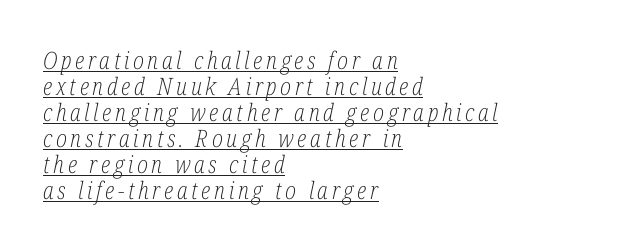
The font's italic variant was chosen for this text. Is the stroke heavy? The answer is a plain regular-or-lighter. The specimen includes a rule beneath the text block's lines. Rows of type sit shoulder to shoulder in the vertical direction.
